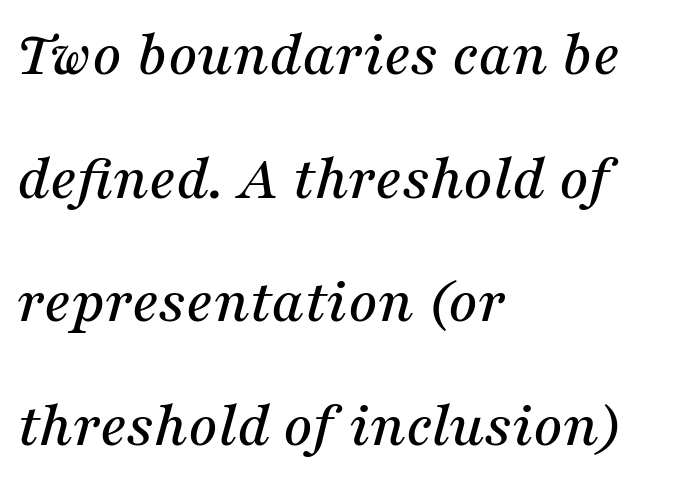
Layout note: lines flush left. The passage shown has conventional tracking throughout. Just letters on the line, the space beneath them empty. Font category for this specimen: serif. Airy leading.
